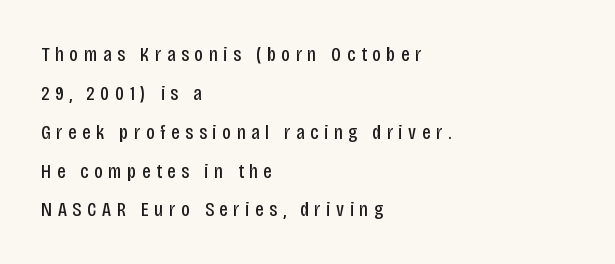
{"italic": "no", "bold": "no", "underline": "no", "align": "left", "line_spacing_ratio": 1.85, "letter_spacing": "wide", "letter_spacing_em": 0.26, "glyph_px": 21}
